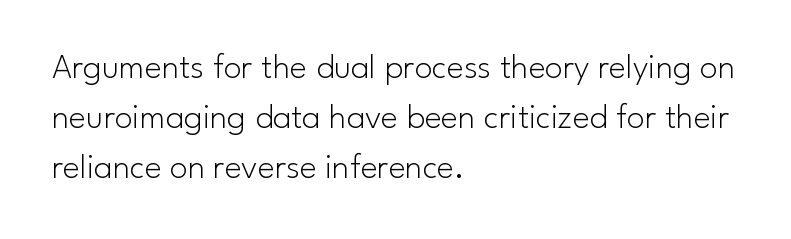
Descender tails drop into unmarked territory. A typesetter would mark this as roman, not italic. Each letter keeps its own natural width here, so spacing adapts to shape. Compared with typical body copy, the letter spacing here is the same. Letters have the restrained weight of plain body copy at most. Regarding leading, the lines here are spaced in the standard way.
